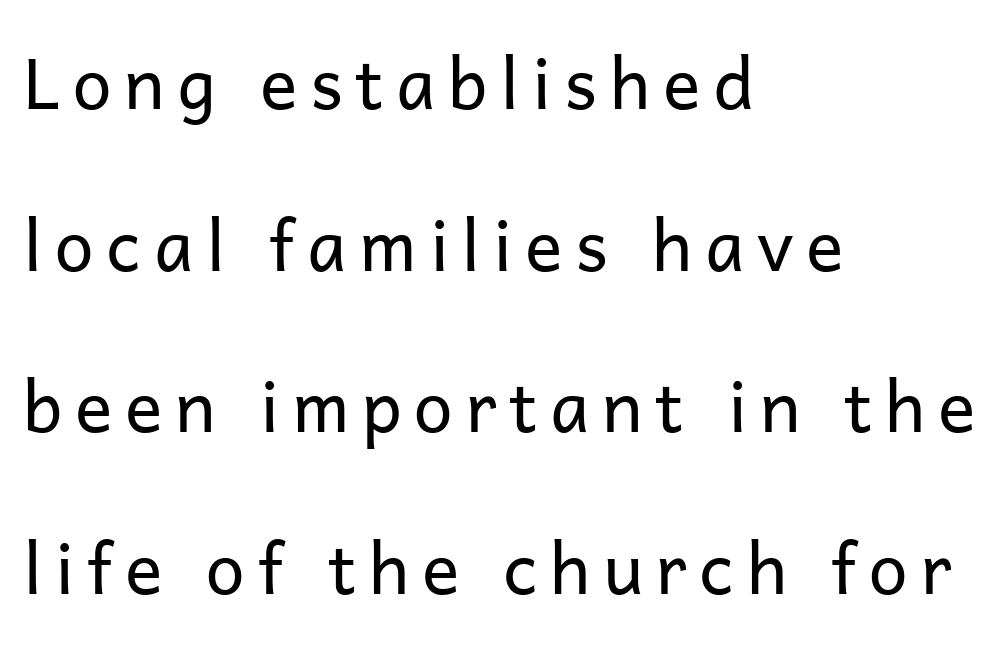
Q: Is the text bold? A: No.
Q: Is the text italic (slanted)? A: No, it is upright.
Q: Is the typeface a serif or a sans-serif typeface? A: Sans-serif.
Q: Is the text underlined? A: No.
Q: How is the paragraph aligned? A: Left-aligned.
Q: Is the spacing between lines tight, normal or loose? A: Loose.
Q: Width (condensed, normal, or wide)? A: Normal.
Q: Stroke contrast? A: Low.
Q: x-height? A: Medium.
Q: Monospaced? A: No.
